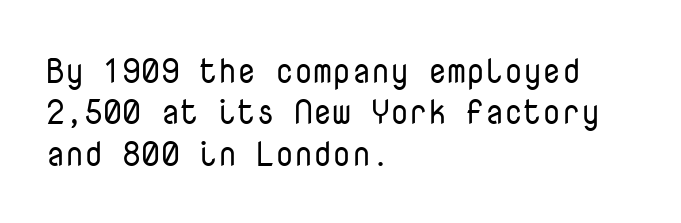
The image shows 34 px regular-weight sans-serif type, upright, monospaced; set left-aligned, line spacing 1.22x, normal letter spacing, not underlined; low stroke contrast and a medium x-height.
